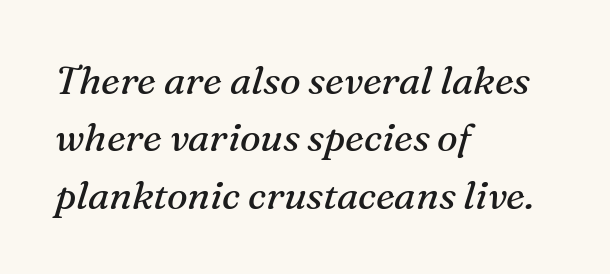
The image shows 39 px regular-weight serif type, italic (leaning right); set left-aligned, normal line spacing (1.47x), normal letter spacing, not underlined; medium stroke contrast and a medium x-height.
